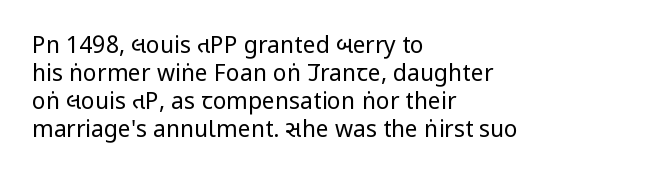
Q: Is the text bold? A: No.
Q: Is the text italic (slanted)? A: No, it is upright.
Q: Is the text underlined? A: No.
Q: How is the paragraph aligned? A: Left-aligned.
Q: Is the spacing between letters normal or unusually wide? A: Normal.
